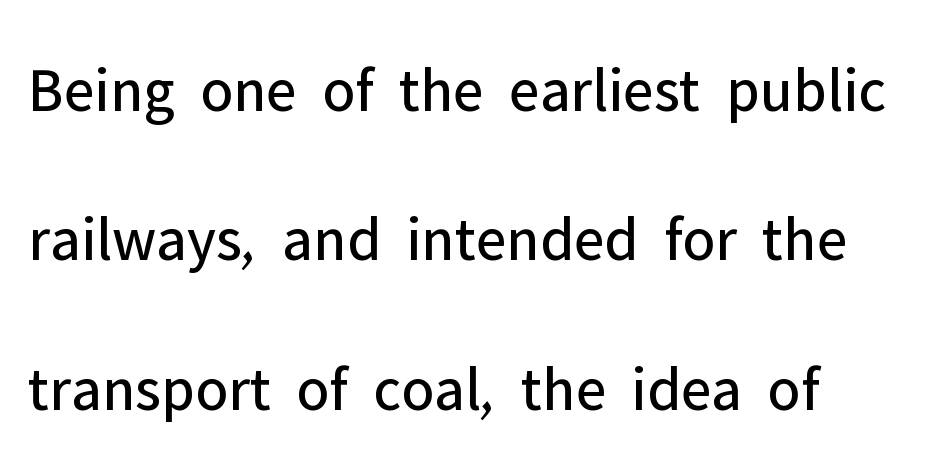
{"serif": "no", "italic": "no", "bold": "no", "weight": "regular", "width": "normal", "stroke_contrast": "low", "x_height": "medium", "monospaced": "no", "underline": "no", "line_spacing": "loose", "line_spacing_ratio": 2.37, "letter_spacing": "normal", "letter_spacing_em": 0.0, "glyph_px": 63}
